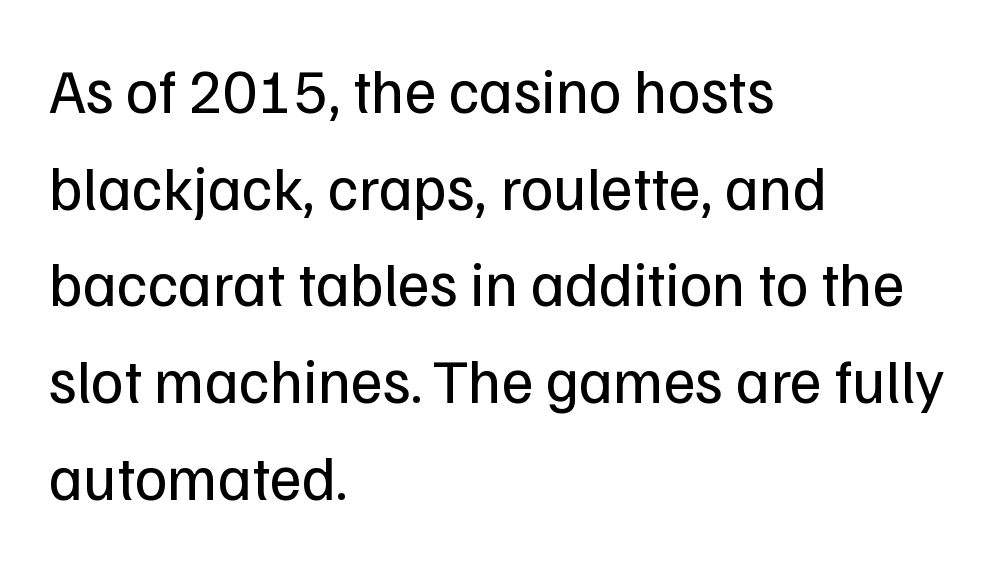
Q: Is the text bold? A: No.
Q: Is the text italic (slanted)? A: No, it is upright.
Q: Is the typeface a serif or a sans-serif typeface? A: Sans-serif.
Q: Is the text underlined? A: No.
Q: How is the paragraph aligned? A: Left-aligned.
Q: Is the spacing between letters normal or unusually wide? A: Normal.
Q: Is the spacing between lines tight, normal or loose? A: Normal.
Q: Width (condensed, normal, or wide)? A: Normal.
Q: Stroke contrast? A: Low.
Q: x-height? A: Medium.
Q: Monospaced? A: No.
